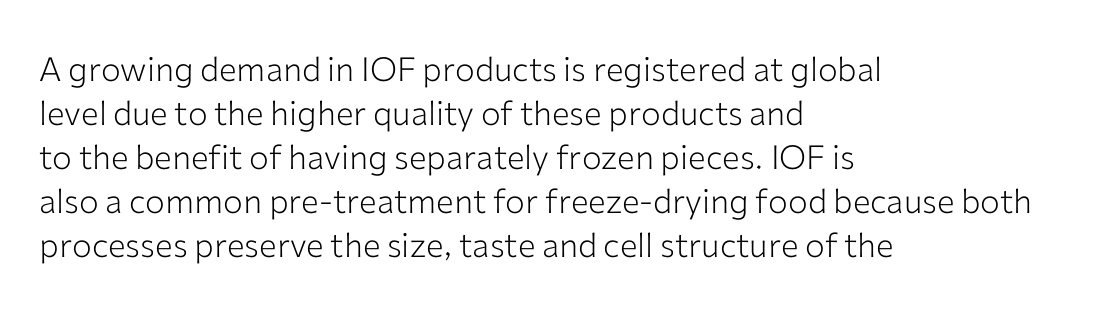
{"serif": "no", "italic": "no", "bold": "no", "weight": "light", "width": "normal", "stroke_contrast": "low", "x_height": "medium", "monospaced": "no", "underline": "no", "align": "left", "line_spacing": "normal", "line_spacing_ratio": 1.33, "letter_spacing": "normal", "letter_spacing_em": 0.0, "glyph_px": 33}
